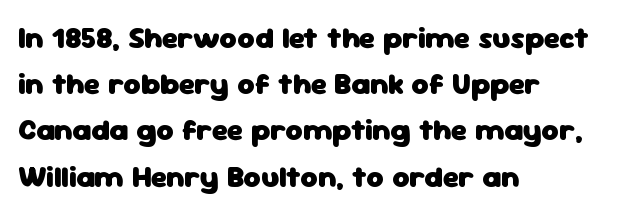
The image shows 30 px heavy sans-serif type, upright; set left-aligned, normal line spacing (1.54x), normal letter spacing, not underlined; low stroke contrast and a medium x-height.
